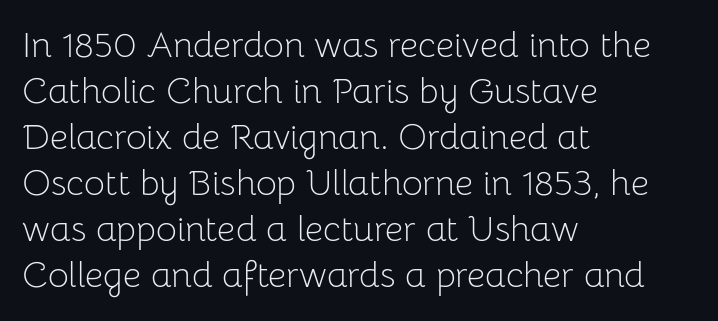
Q: Is the text bold? A: No.
Q: Is the text italic (slanted)? A: No, it is upright.
Q: Is the typeface a serif or a sans-serif typeface? A: Sans-serif.
Q: Is the text underlined? A: No.
Q: How is the paragraph aligned? A: Left-aligned.
Q: Is the spacing between letters normal or unusually wide? A: Normal.
Q: Is the spacing between lines tight, normal or loose? A: Normal.
Q: Width (condensed, normal, or wide)? A: Normal.
Q: Stroke contrast? A: Low.
Q: x-height? A: Medium.
Q: Monospaced? A: No.
